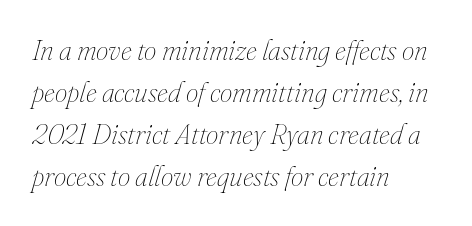
Q: Is the text bold? A: No.
Q: Is the text italic (slanted)? A: Yes, it leans right by about 16 degrees.
Q: Is the text underlined? A: No.
Q: How is the paragraph aligned? A: Left-aligned.
Q: Is the spacing between letters normal or unusually wide? A: Normal.
Q: Is the spacing between lines tight, normal or loose? A: Normal.
Q: Width (condensed, normal, or wide)? A: Normal.
Q: Stroke contrast? A: Medium.
Q: x-height? A: Small.
Q: Monospaced? A: No.
